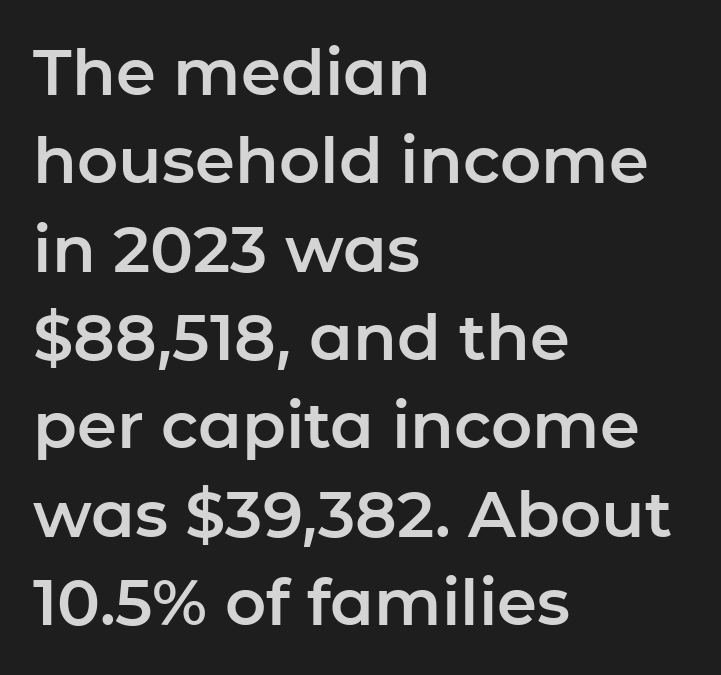
The image shows 64 px sans-serif type, upright; set left-aligned, normal line spacing (1.38x), normal letter spacing, not underlined; low stroke contrast and a medium x-height.
